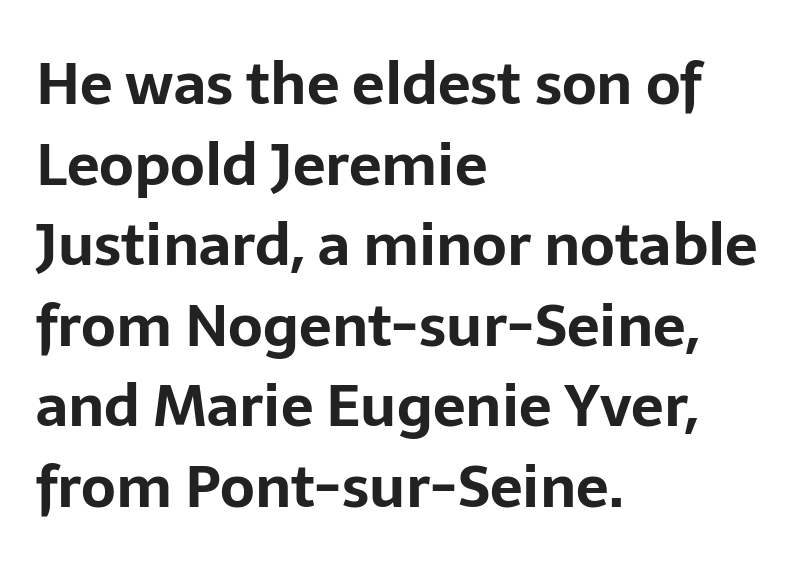
Q: Is the text bold? A: Yes.
Q: Is the text italic (slanted)? A: No, it is upright.
Q: Is the typeface a serif or a sans-serif typeface? A: Sans-serif.
Q: Is the text underlined? A: No.
Q: How is the paragraph aligned? A: Left-aligned.
Q: Is the spacing between letters normal or unusually wide? A: Normal.
Q: Is the spacing between lines tight, normal or loose? A: Normal.
Q: Width (condensed, normal, or wide)? A: Normal.
Q: Stroke contrast? A: Low.
Q: x-height? A: Medium.
Q: Monospaced? A: No.
